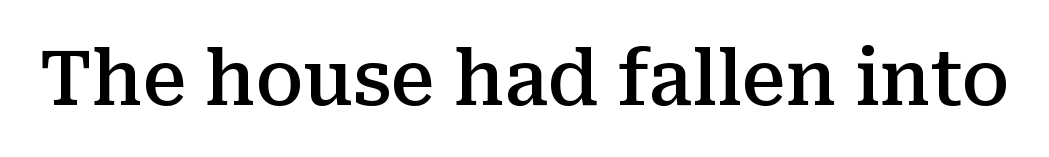
Check the space under the baseline: it is left empty. As a designer I'd log this as weight 600, semibold. Character widths vary here, with narrow letters taking less room than wide ones. This sample uses a serif face. Inter-character spacing is left at the font's built-in metrics.
